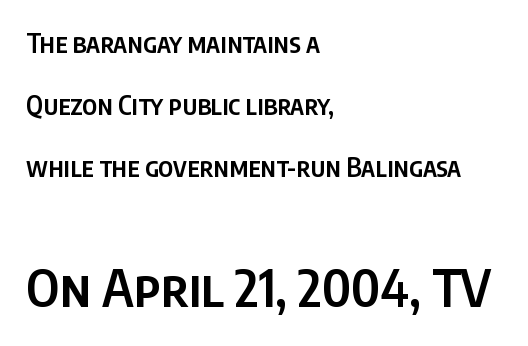
{"serif": "no", "italic": "no", "bold": "semi", "weight": "semibold", "width": "condensed", "stroke_contrast": "low", "x_height": "large", "monospaced": "no", "underline": "no", "align": "left", "line_spacing": "loose", "line_spacing_ratio": 2.38, "letter_spacing": "normal", "letter_spacing_em": 0.0, "larger_block": "second", "size_ratio": 2.0, "glyph_px": 52}
